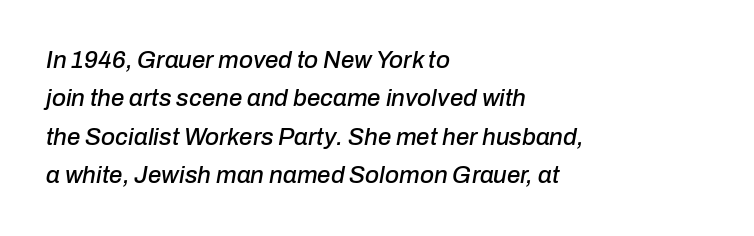
Does the lettering tilt? It does — this is italic. Letter spacing: default. Descender tails drop into unmarked territory. Rows of type keep a routine distance in the vertical direction.
